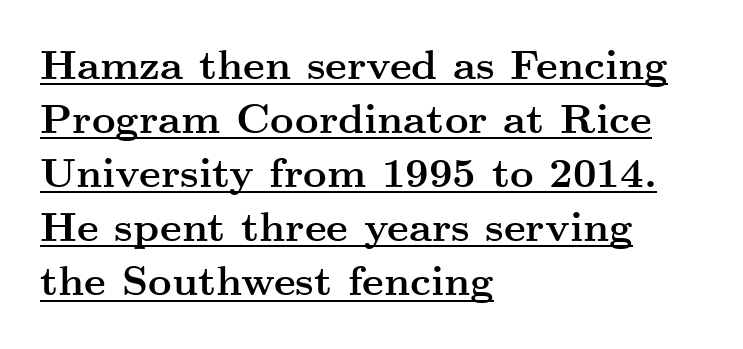
These lines are set flush left with a ragged right edge. Every word sits above its own underline. The horizontal fit of the characters is conventional and even. These lines are rendered in a variable-pitch font.
